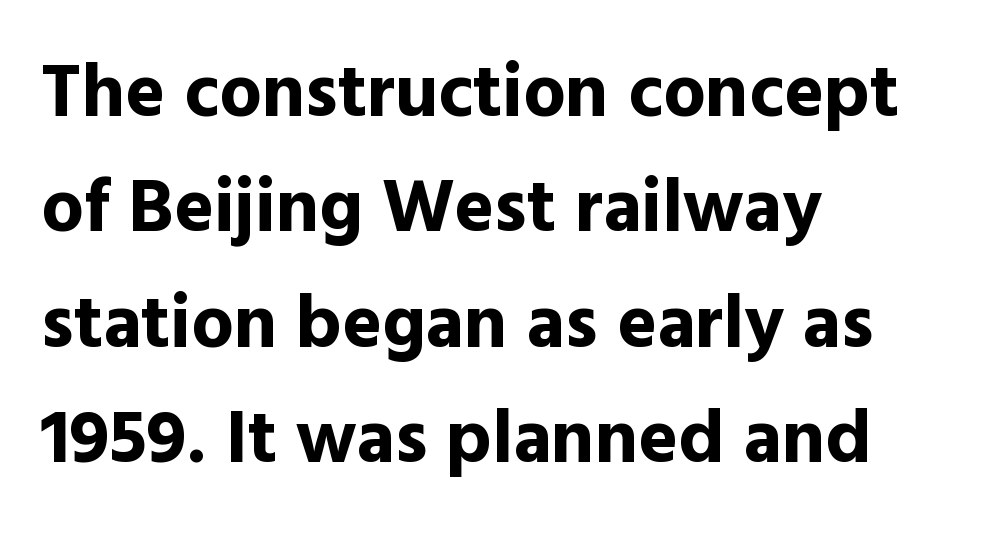
Q: Is the text bold? A: Yes.
Q: Is the text italic (slanted)? A: No, it is upright.
Q: Is the typeface a serif or a sans-serif typeface? A: Sans-serif.
Q: Is the text underlined? A: No.
Q: How is the paragraph aligned? A: Left-aligned.
Q: Is the spacing between letters normal or unusually wide? A: Normal.
Q: Is the spacing between lines tight, normal or loose? A: Normal.
Q: Width (condensed, normal, or wide)? A: Normal.
Q: x-height? A: Medium.
Q: Monospaced? A: No.
